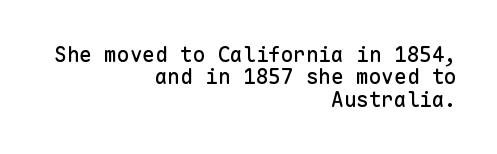
Notice how the stems are strictly vertical — no italics here. Anything drawn beneath the words? Only blank space. Observe the ordinary spacing: letters are neighbours, not strangers. The lines are packed closely together with very little leading. Each line ends at the same right margin while the left side varies.
